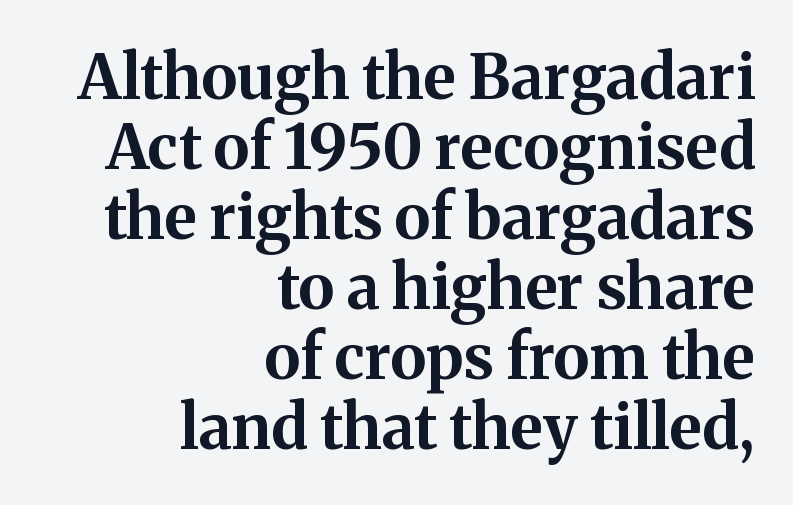
{"serif": "yes", "italic": "no", "bold": "yes", "weight": "bold", "width": "normal", "stroke_contrast": "medium", "x_height": "medium", "monospaced": "no", "underline": "no", "align": "right", "line_spacing": "tight", "line_spacing_ratio": 1.13, "letter_spacing": "normal", "letter_spacing_em": 0.0, "glyph_px": 62}
